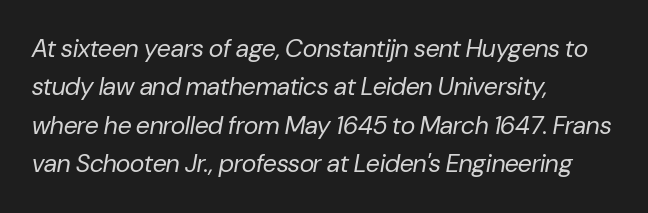
The image shows 25 px text type, italic (leaning right); set left-aligned, normal line spacing (1.54x), normal letter spacing, not underlined.
